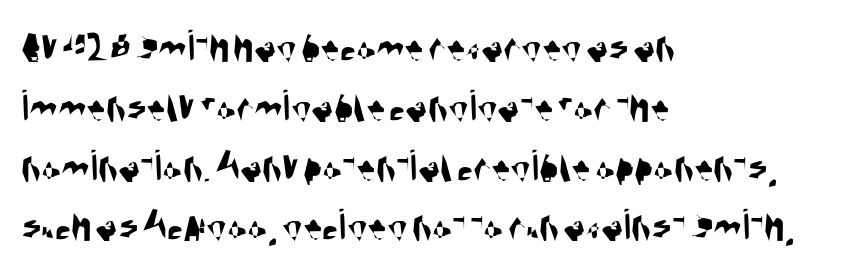
Horizontal bands of white between lines are of average thickness. Which margin do the lines hug? The left one — the right edge is uneven. Each word holds together tightly as a unit, with standard inter-letter gaps. Quick note: underline off. Here the designer chose a conventional face with non-uniform glyph widths. What kind of face is this? One without serifs — a sans.
